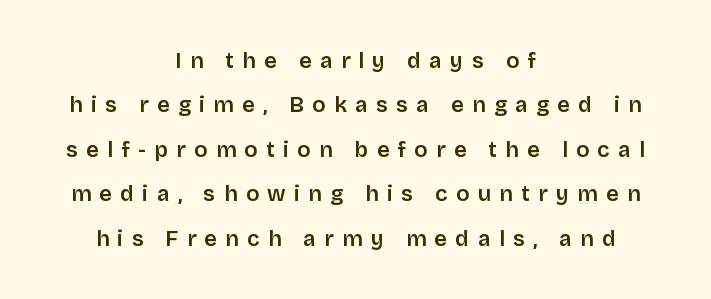
Weight: semibold (demi). This rendering features lettering with no underline. Widely set lines give the paragraph a tall, airy silhouette. You can tell it's not italic because the verticals are truly vertical. Each line is balanced around a shared central axis. You could only call the tracking loose — the letters float apart.
